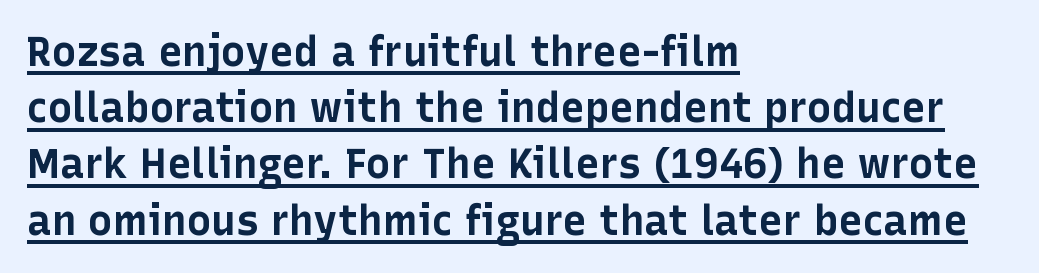
{"serif": "no", "italic": "no", "bold": "yes", "weight": "bold", "width": "normal", "stroke_contrast": "low", "x_height": "medium", "monospaced": "no", "underline": "yes", "align": "left", "line_spacing": "normal", "line_spacing_ratio": 1.37, "letter_spacing": "normal", "letter_spacing_em": 0.0, "glyph_px": 41}
